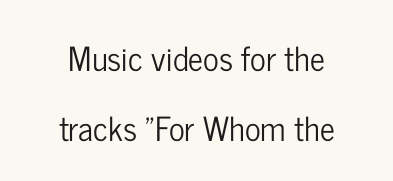
{"serif": "no", "italic": "no", "width": "condensed", "stroke_contrast": "low", "x_height": "medium", "monospaced": "no", "underline": "no", "align": "center", "line_spacing": "loose", "line_spacing_ratio": 2.13, "letter_spacing": "normal", "letter_spacing_em": 0.0, "glyph_px": 33}
